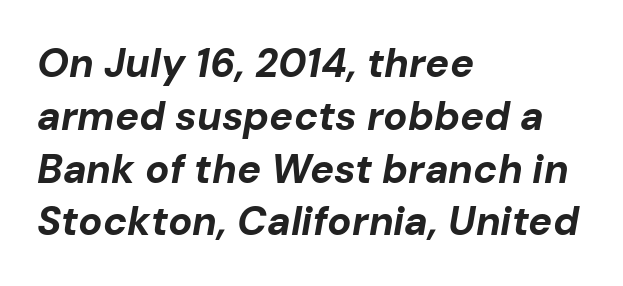
The rendering keeps characters at their native spacing. Is this a fixed-width face? No — the glyphs have proportional, varying widths. Look at the stroke-to-counter ratio: heavy, a bold. Layout note: lines flush left. No word sits above an underline. Quick note: italic.
